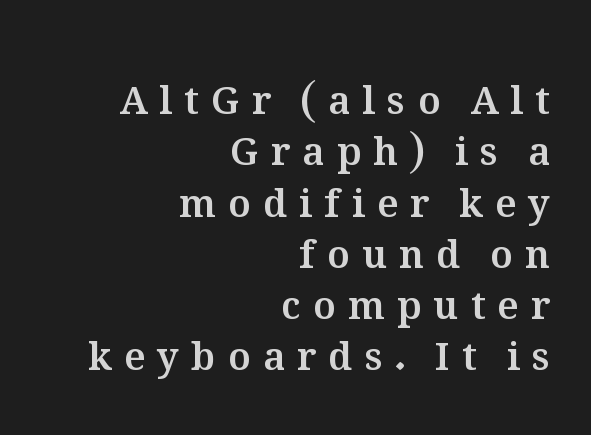
{"italic": "no", "width": "normal", "stroke_contrast": "medium", "x_height": "medium", "monospaced": "no", "underline": "no", "align": "right", "line_spacing": "normal", "line_spacing_ratio": 1.35, "letter_spacing": "wide", "letter_spacing_em": 0.32, "glyph_px": 38}
